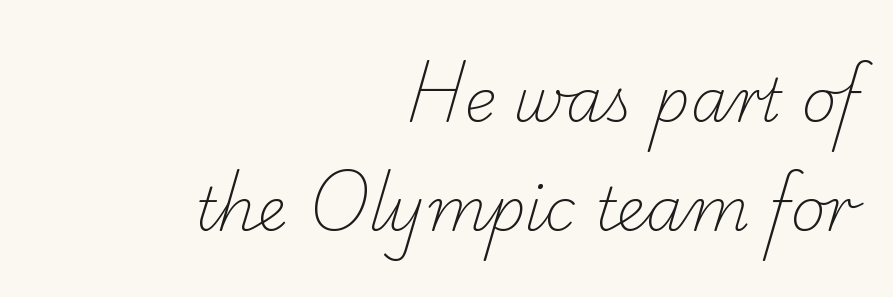
The area under the type is left untouched. The type family on display is of the serif kind. How are the letters spaced? Ordinarily, with no added tracking. Caption: multi-line text, flush right, ragged left. The letters look calm and open, with moderate or lighter stems. This sample has the flowing, uneven cadence of proportional lettering.
